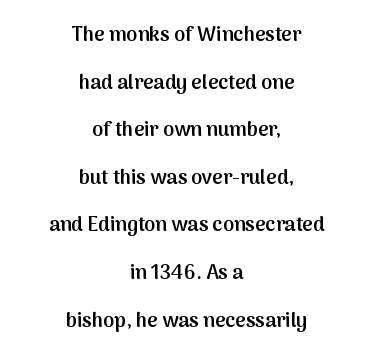
Notice how the passage keeps no hard edge, just a central spine. Rule under the text: the space is simply empty. As a designer I'd log this as weight 600, semibold. The tracking reads as untouched default to a designer's eye.
